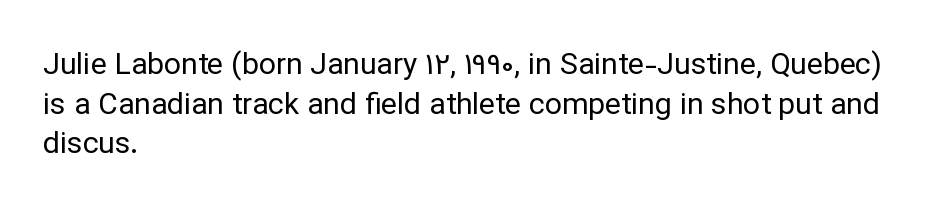
The image shows 30 px regular-weight sans-serif type, upright; set left-aligned, normal line spacing (1.32x), normal letter spacing, not underlined; low stroke contrast and a medium x-height.
